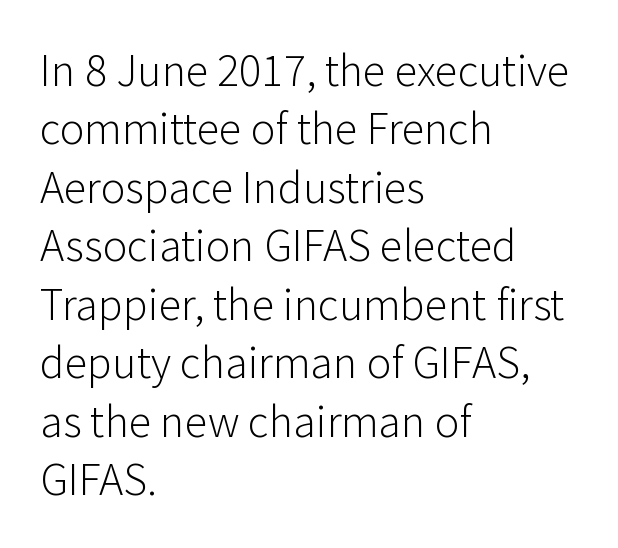
The image shows 46 px light sans-serif type, upright; set left-aligned, normal line spacing (1.27x), normal letter spacing, not underlined; low stroke contrast and a medium x-height.
